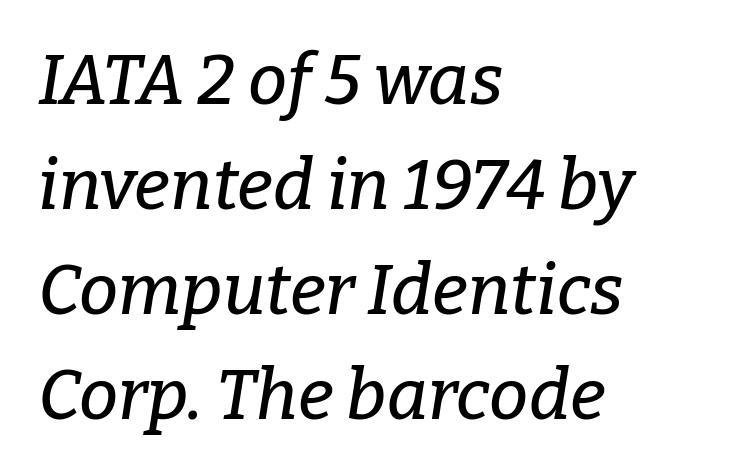
These lines are rendered in a variable-pitch font. Anything drawn beneath the words? Only blank space. Caption: standard tracking, unaltered. A student would call this left alignment; a typographer would say flush left, rag right.
